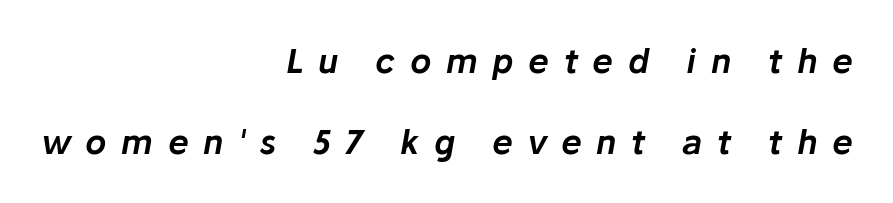
{"italic": "yes", "lean": "right", "slant_degrees": 10, "width": "normal", "stroke_contrast": "low", "x_height": "medium", "monospaced": "no", "underline": "no", "align": "right", "line_spacing": "loose", "line_spacing_ratio": 2.45, "letter_spacing": "wide", "letter_spacing_em": 0.44, "glyph_px": 33}
